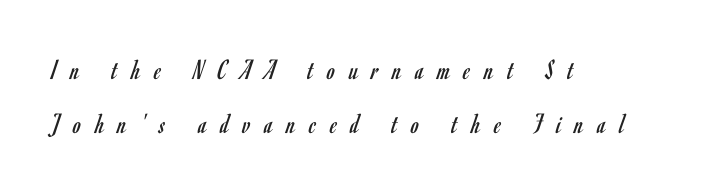
The strokes carry an ordinary text weight at most. The strip under each line holds only bare page. Horizontal alignment here is leftward, the default for most running prose. The passage shown is typed in a proportional face where columns would drift.
